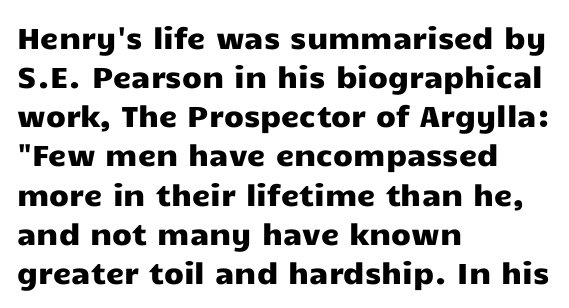
{"serif": "no", "italic": "no", "width": "wide", "stroke_contrast": "low", "x_height": "medium", "monospaced": "no", "underline": "no", "align": "left", "line_spacing": "normal", "line_spacing_ratio": 1.35, "letter_spacing": "normal", "letter_spacing_em": 0.0, "glyph_px": 29}
